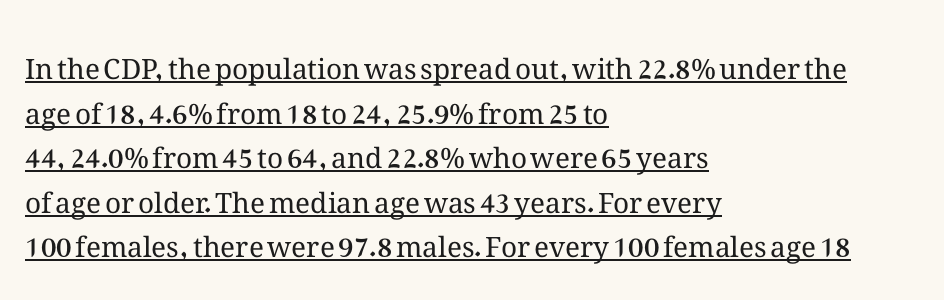
Q: Is the text bold? A: No.
Q: Is the text italic (slanted)? A: No, it is upright.
Q: Is the text underlined? A: Yes.
Q: How is the paragraph aligned? A: Left-aligned.
Q: Is the spacing between letters normal or unusually wide? A: Normal.
Q: Is the spacing between lines tight, normal or loose? A: Normal.
Q: Width (condensed, normal, or wide)? A: Normal.
Q: Stroke contrast? A: Medium.
Q: x-height? A: Medium.
Q: Monospaced? A: No.
